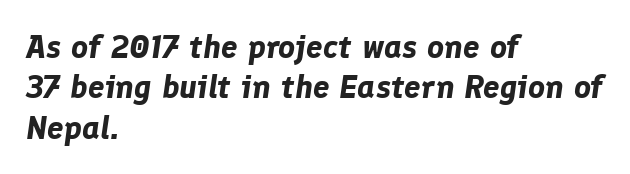
{"italic": "yes", "lean": "right", "slant_degrees": 8, "bold": "yes", "weight": "bold", "width": "normal", "stroke_contrast": "low", "x_height": "medium", "monospaced": "no", "underline": "no", "align": "left", "line_spacing_ratio": 1.22, "letter_spacing": "normal", "letter_spacing_em": 0.0, "glyph_px": 33}
